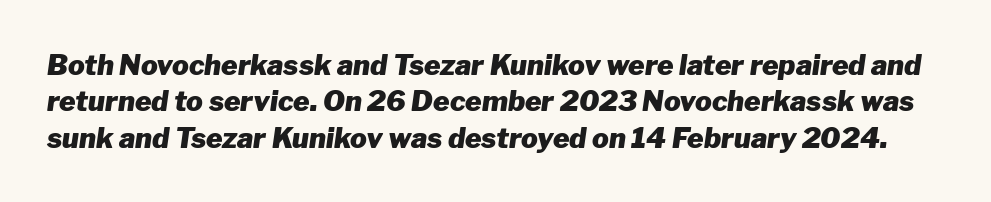
The image shows 28 px heavy type, italic (leaning right); set normal line spacing (1.3x), normal letter spacing, not underlined; low stroke contrast and a medium x-height.
